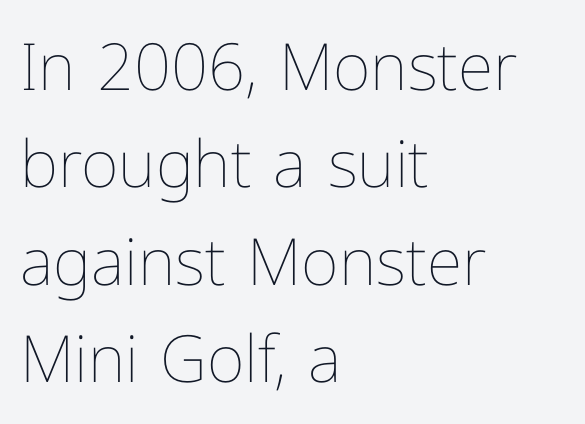
{"italic": "no", "bold": "no", "weight": "thin", "width": "normal", "stroke_contrast": "low", "x_height": "medium", "monospaced": "no", "underline": "no", "align": "left", "line_spacing": "normal", "line_spacing_ratio": 1.5, "letter_spacing": "normal", "letter_spacing_em": 0.0, "glyph_px": 65}
